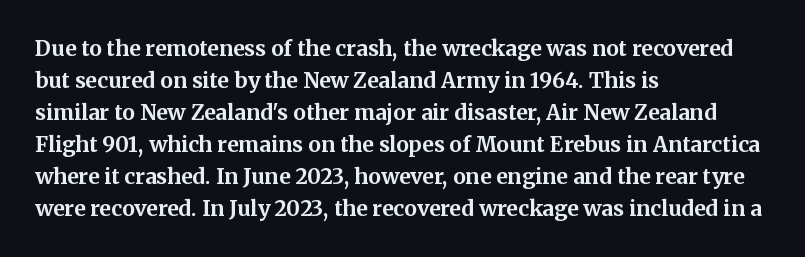
The type sits square on the baseline with zero lean. Summary of weight: heavy, a full bold. Interline gaps are of average width in this sample. The type is set solid horizontally, with unmodified tracking. Underline: absent.
